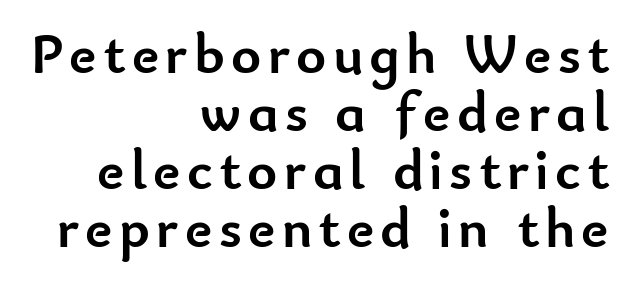
{"serif": "no", "italic": "no", "bold": "yes", "weight": "semibold", "width": "normal", "stroke_contrast": "low", "x_height": "small", "monospaced": "no", "underline": "no", "align": "right", "line_spacing": "tight", "line_spacing_ratio": 1.02, "glyph_px": 57}
